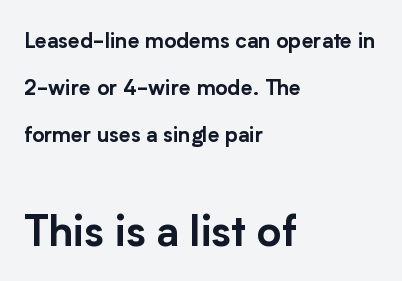
The letterforms sit shoulder to shoulder at normal distance. Classification — sans serif. The setting favours the left margin, as ordinary paragraphs usually do. Compare the two chunks: the lower has the greater cap height.
